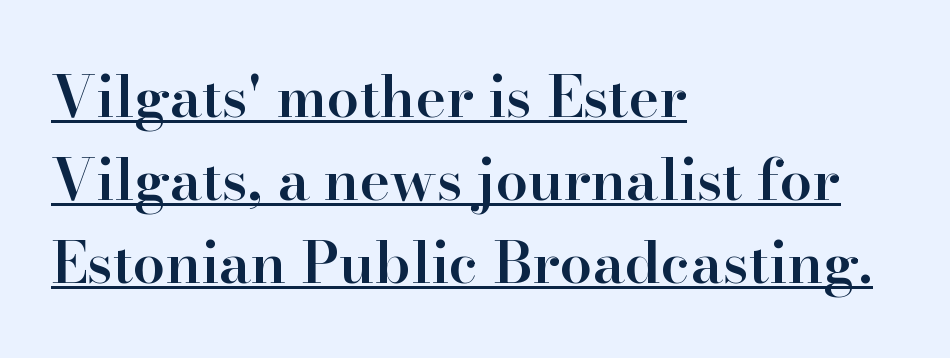
The image shows 58 px semibold serif type, upright; set left-aligned, normal line spacing (1.43x), normal letter spacing, underlined; high stroke contrast and a small x-height.
